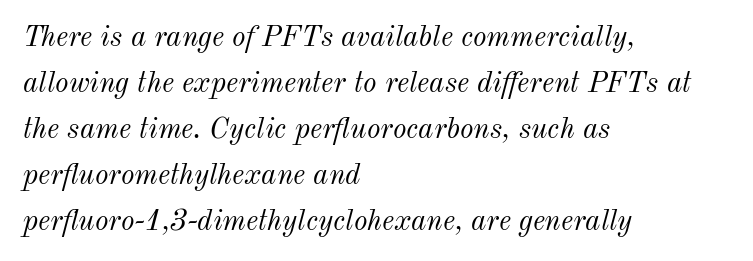
Q: Is the text bold? A: No.
Q: Is the text italic (slanted)? A: Yes, it leans right by about 12 degrees.
Q: Is the text underlined? A: No.
Q: How is the paragraph aligned? A: Left-aligned.
Q: Is the spacing between letters normal or unusually wide? A: Normal.
Q: Is the spacing between lines tight, normal or loose? A: Normal.
Q: Width (condensed, normal, or wide)? A: Normal.
Q: Stroke contrast? A: Medium.
Q: x-height? A: Small.
Q: Monospaced? A: No.
